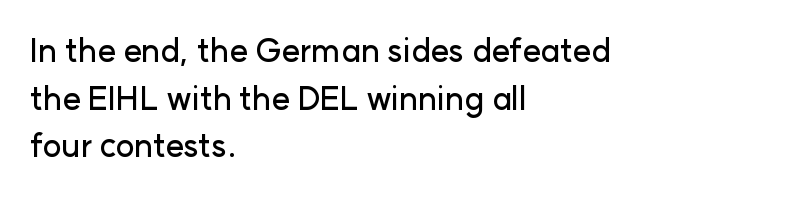
{"serif": "no", "italic": "no", "width": "normal", "stroke_contrast": "low", "x_height": "medium", "monospaced": "no", "underline": "no", "align": "left", "line_spacing": "normal", "line_spacing_ratio": 1.49, "letter_spacing": "normal", "letter_spacing_em": 0.0, "glyph_px": 32}
